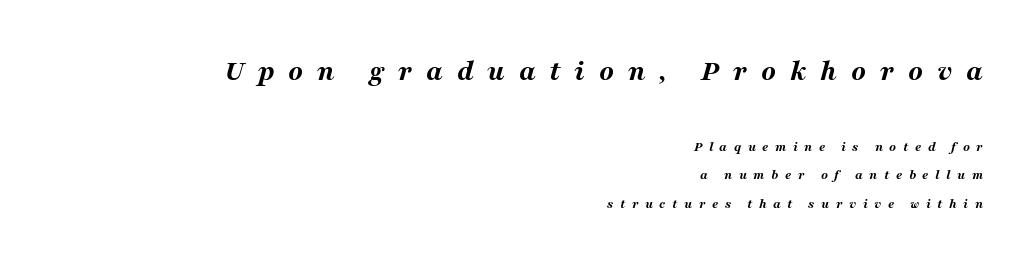
The image shows 30 px bold, wide type, italic (leaning right); set right-aligned, loose line spacing (2.03x), unusually wide letter spacing (+0.46 em), not underlined; the first (top) block is 2.14x larger; medium stroke contrast and a medium x-height.
